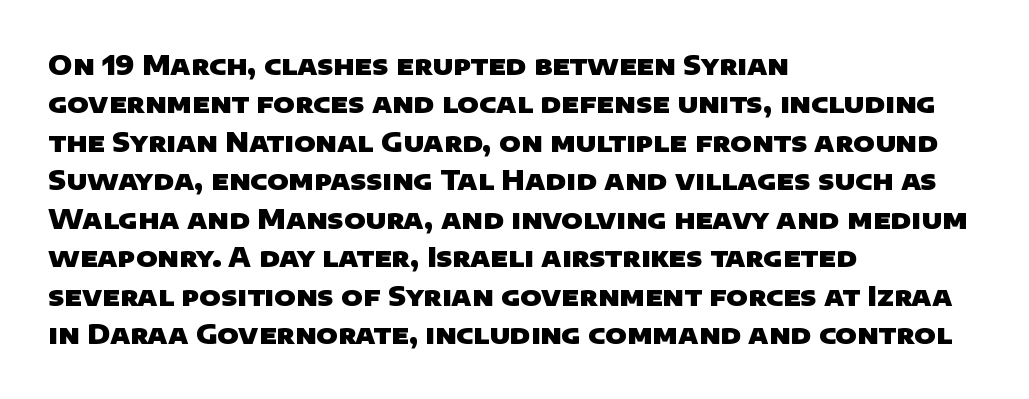
{"bold": "yes", "underline": "no", "align": "left", "line_spacing": "normal", "line_spacing_ratio": 1.48, "letter_spacing": "normal", "letter_spacing_em": 0.0, "glyph_px": 26}
